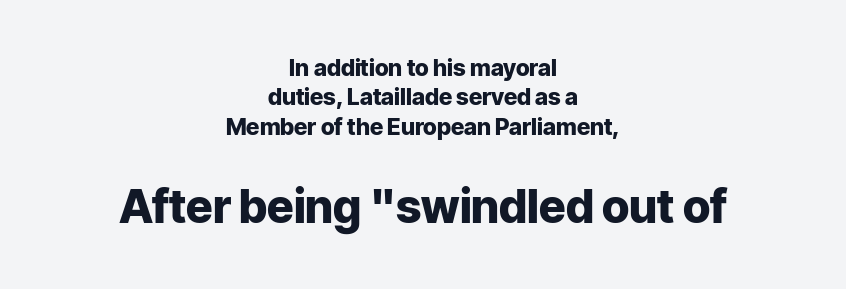
{"serif": "no", "italic": "no", "bold": "yes", "weight": "heavy", "width": "normal", "stroke_contrast": "low", "x_height": "medium", "monospaced": "no", "underline": "no", "align": "center", "line_spacing": "normal", "line_spacing_ratio": 1.28, "letter_spacing": "normal", "letter_spacing_em": 0.0, "larger_block": "second", "size_ratio": 2.0, "glyph_px": 46}
